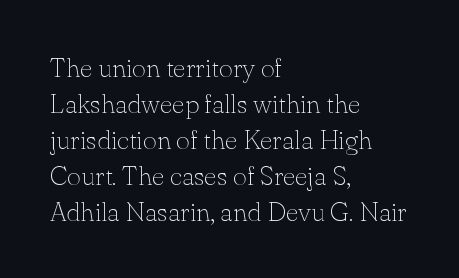
Q: Is the text bold? A: No.
Q: Is the text italic (slanted)? A: No, it is upright.
Q: Is the text underlined? A: No.
Q: How is the paragraph aligned? A: Left-aligned.
Q: Is the spacing between letters normal or unusually wide? A: Normal.
Q: Is the spacing between lines tight, normal or loose? A: Normal.
